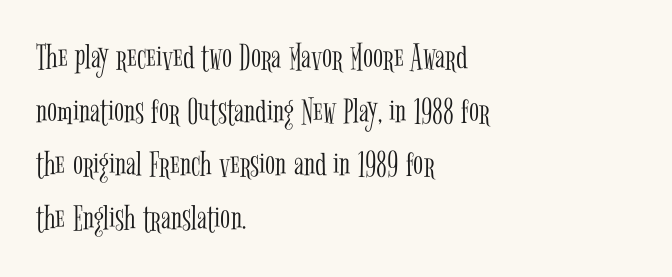
{"serif": "yes", "italic": "no", "bold": "no", "weight": "light", "width": "condensed", "stroke_contrast": "low", "x_height": "medium", "monospaced": "no", "underline": "no", "align": "left", "line_spacing": "normal", "line_spacing_ratio": 1.45, "letter_spacing": "normal", "letter_spacing_em": 0.0, "glyph_px": 37}
